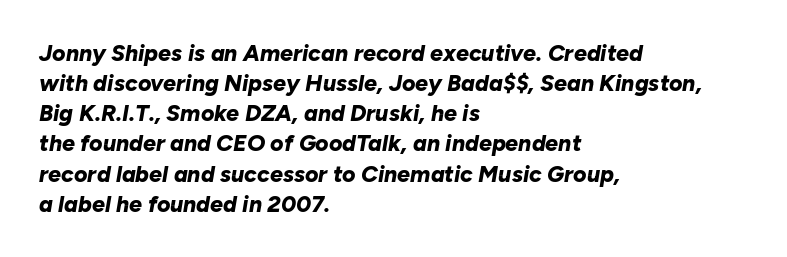
{"italic": "yes", "lean": "right", "slant_degrees": 10, "bold": "yes", "underline": "no", "align": "left", "line_spacing": "normal", "line_spacing_ratio": 1.31, "letter_spacing": "normal", "letter_spacing_em": 0.0, "glyph_px": 23}
